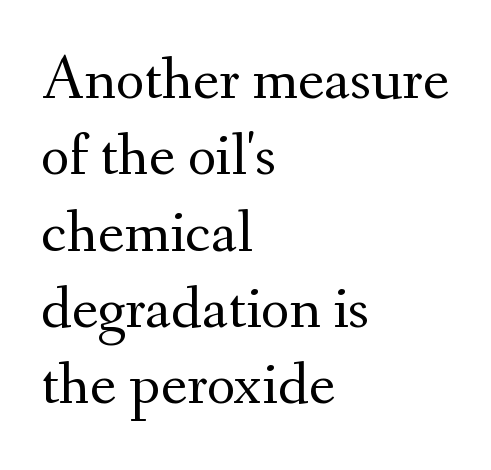
Q: Is the text bold? A: No.
Q: Is the text italic (slanted)? A: No, it is upright.
Q: Is the typeface a serif or a sans-serif typeface? A: Serif.
Q: Is the text underlined? A: No.
Q: How is the paragraph aligned? A: Left-aligned.
Q: Is the spacing between letters normal or unusually wide? A: Normal.
Q: Width (condensed, normal, or wide)? A: Normal.
Q: Stroke contrast? A: Medium.
Q: x-height? A: Small.
Q: Monospaced? A: No.
